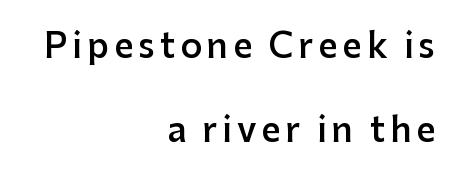
{"serif": "no", "italic": "no", "bold": "semi", "weight": "semibold", "width": "normal", "stroke_contrast": "low", "x_height": "medium", "monospaced": "no", "underline": "no", "align": "right", "line_spacing": "loose", "line_spacing_ratio": 2.47, "glyph_px": 34}
